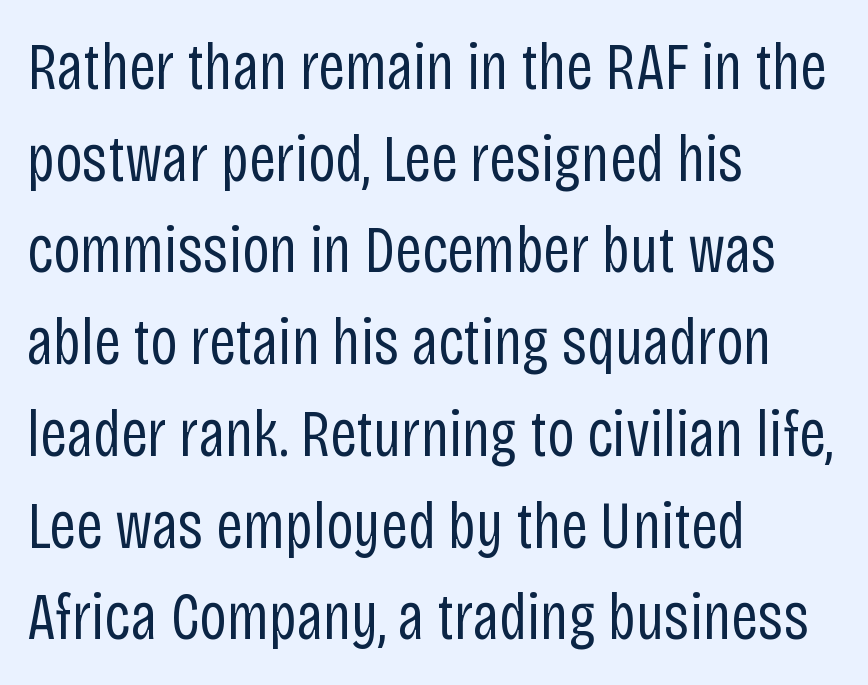
The image shows 66 px regular-weight, condensed sans-serif type, upright; set left-aligned, normal line spacing (1.39x), normal letter spacing, not underlined; low stroke contrast and a large x-height.
